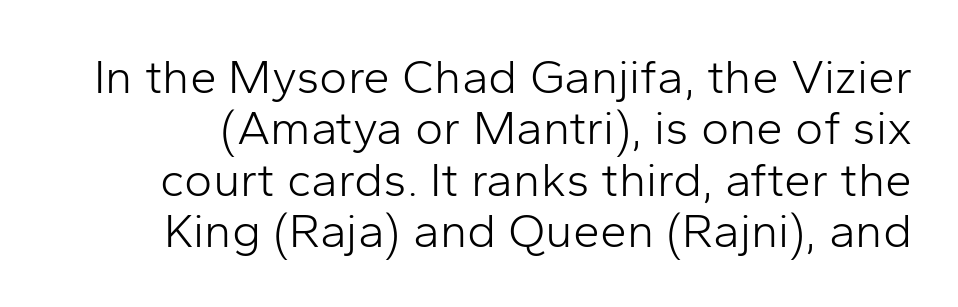
It's the straight-up-and-down kind of type. Horizontal bands of white between lines are thin slivers. Just letters on the line, the space beneath them empty. The face used here is proportionally spaced, like ordinary book or web type. You can tell from the bare stems that sans-serif type was used.
